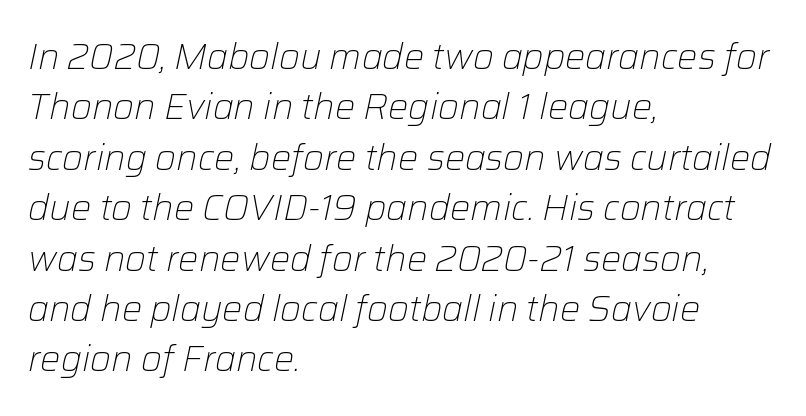
Q: Is the text bold? A: No.
Q: Is the text italic (slanted)? A: Yes, it leans right by about 12 degrees.
Q: Is the text underlined? A: No.
Q: How is the paragraph aligned? A: Left-aligned.
Q: Is the spacing between letters normal or unusually wide? A: Normal.
Q: Is the spacing between lines tight, normal or loose? A: Normal.
Q: Width (condensed, normal, or wide)? A: Normal.
Q: Stroke contrast? A: Low.
Q: x-height? A: Medium.
Q: Monospaced? A: No.
